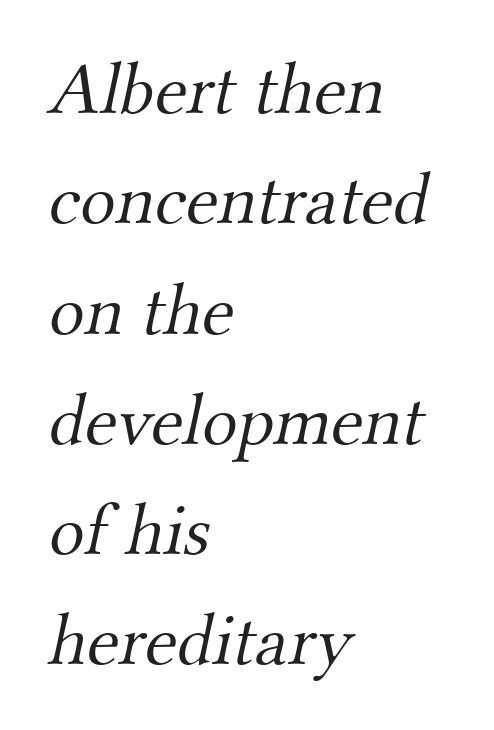
The image shows 74 px light serif type; set left-aligned, normal line spacing (1.49x), normal letter spacing, not underlined; medium stroke contrast and a small x-height.
